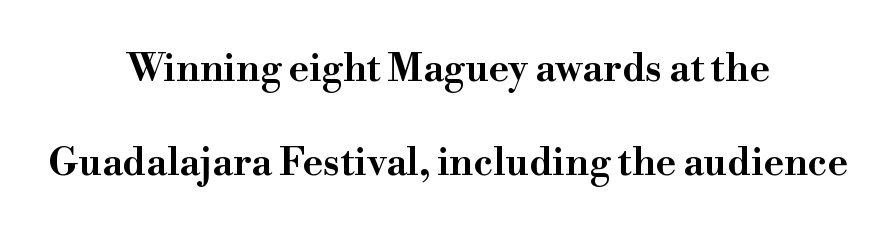
The image shows 39 px wide serif type, upright; set centered, loose line spacing (2.42x), normal letter spacing, not underlined; high stroke contrast and a small x-height.
